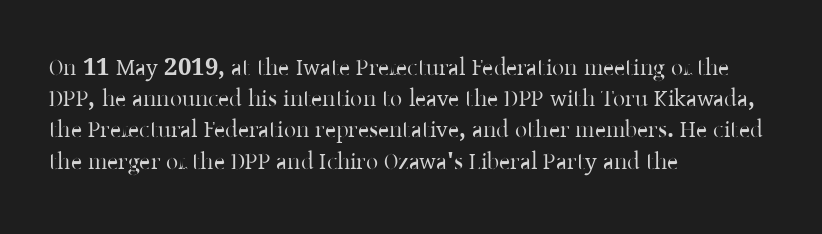
Does the copy run flush right? No — it runs flush left. The font's upright variant was chosen for this text. Descender tails drop into unmarked territory. Reading down the column, the eye jumps a familiar distance to each next line.
